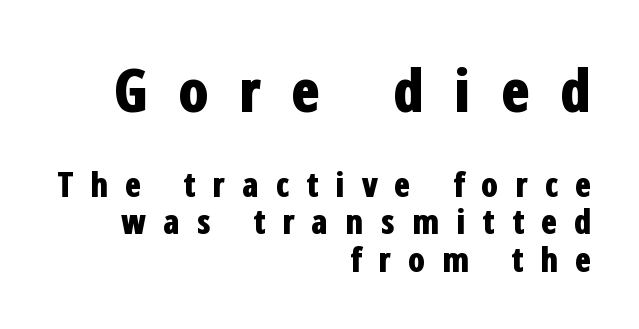
Q: Is the text bold? A: Yes.
Q: Is the text italic (slanted)? A: No, it is upright.
Q: Is the typeface a serif or a sans-serif typeface? A: Sans-serif.
Q: Is the text underlined? A: No.
Q: How is the paragraph aligned? A: Right-aligned.
Q: Is the spacing between letters normal or unusually wide? A: Unusually wide.
Q: Is the spacing between lines tight, normal or loose? A: Tight.
Q: Which block of text is set in a larger size, the first (top) or the second (bottom)? A: The first (top) one.
Q: Width (condensed, normal, or wide)? A: Condensed.
Q: Stroke contrast? A: Low.
Q: x-height? A: Medium.
Q: Monospaced? A: No.
